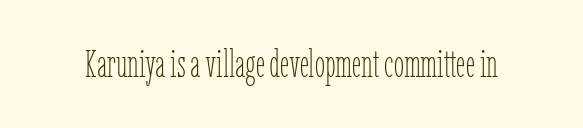
The face used here is proportionally spaced, like ordinary book or web type. Unlike italic type, these characters show no tilt at all. These lines keep a tight, regular rhythm from letter to letter. Only glyphs here, with clear space below each row.
